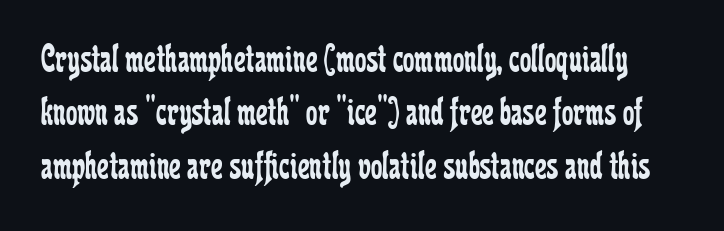
The image shows 41 px regular-weight, condensed serif type, upright; set normal line spacing (1.3x), normal letter spacing, not underlined; low stroke contrast and a medium x-height.
